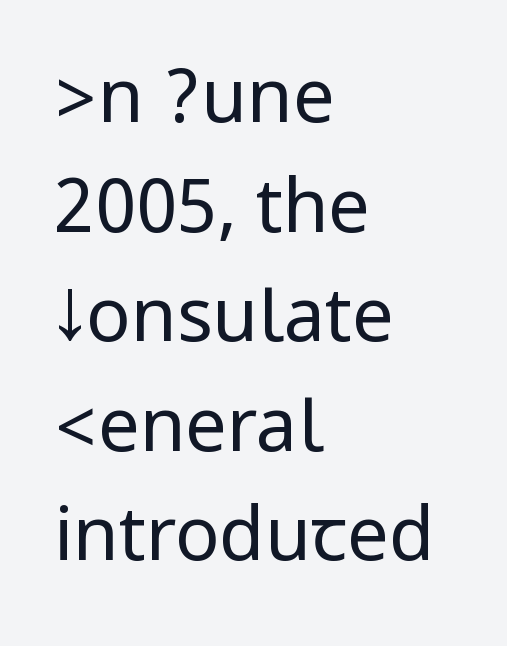
Q: Is the text bold? A: No.
Q: Is the text italic (slanted)? A: No, it is upright.
Q: Is the typeface a serif or a sans-serif typeface? A: Sans-serif.
Q: Is the text underlined? A: No.
Q: How is the paragraph aligned? A: Left-aligned.
Q: Is the spacing between letters normal or unusually wide? A: Normal.
Q: Is the spacing between lines tight, normal or loose? A: Normal.
Q: Width (condensed, normal, or wide)? A: Condensed.
Q: Stroke contrast? A: Low.
